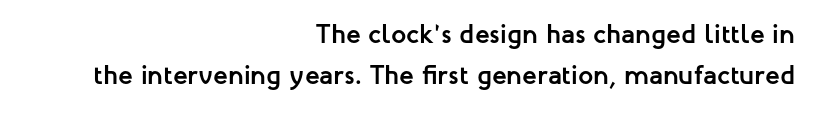
The image shows 27 px bold type, upright; set right-aligned, normal line spacing (1.52x), normal letter spacing, not underlined.
